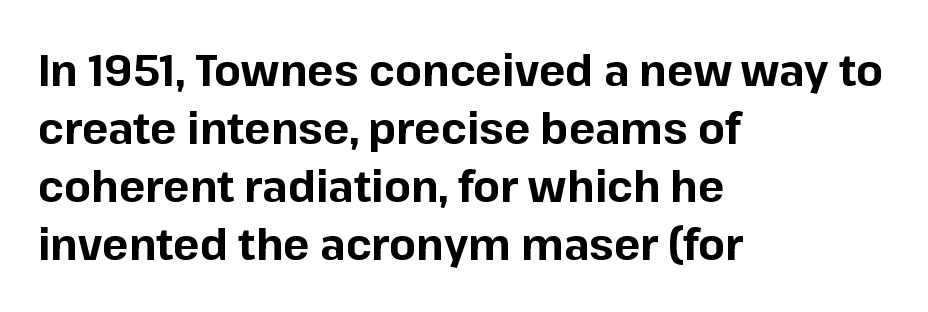
Do the letters lean? They stand straight. Think of a printed novel: that variable character pitch is what you see here. The line texture is even and compact thanks to regular tracking. Is there much room between lines? A standard amount, neither cramped nor airy. Horizontally, the lines are justified to the leading edge only. Is the type bold? Yes — the strokes are clearly thick and heavy.
